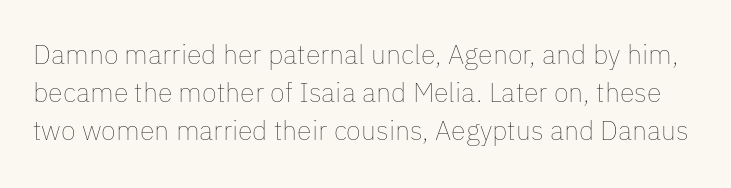
{"italic": "no", "bold": "no", "underline": "no", "line_spacing": "normal", "line_spacing_ratio": 1.4, "letter_spacing": "normal", "letter_spacing_em": 0.0, "glyph_px": 27}
